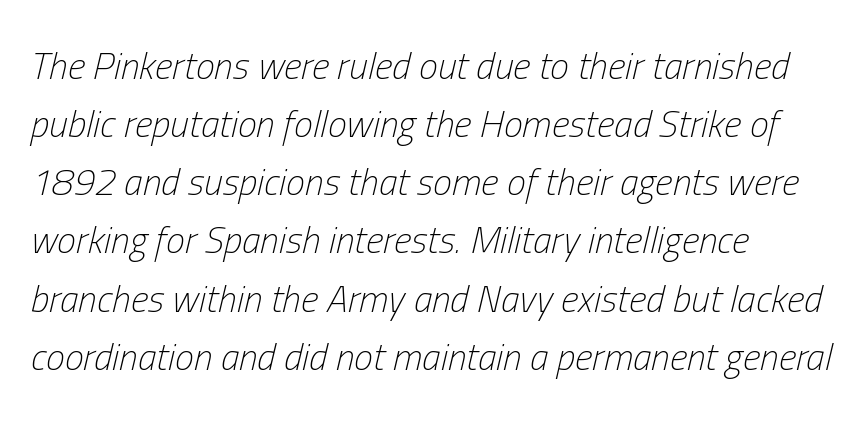
Which margin do the lines hug? The left one — the right edge is uneven. The rendering keeps characters at their native spacing. Compared with a typical body face, this is equally light or lighter still. Here the designer chose a conventional face with non-uniform glyph widths. Characters are canted at an angle relative to the baseline's perpendicular. A bare baseline throughout the passage.
